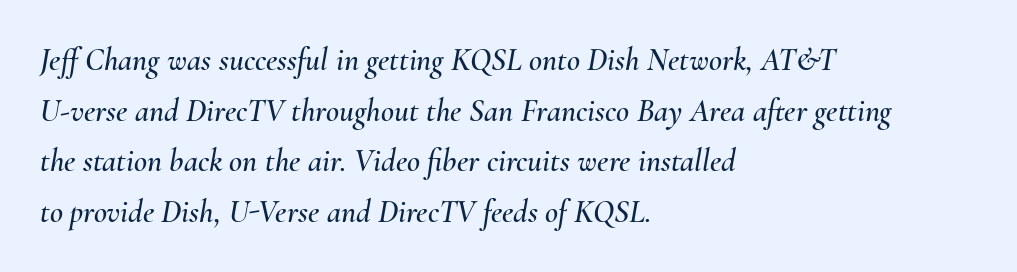
{"italic": "yes", "lean": "right", "slant_degrees": 10, "width": "normal", "stroke_contrast": "medium", "x_height": "small", "monospaced": "no", "underline": "no", "align": "left", "line_spacing": "normal", "line_spacing_ratio": 1.58, "letter_spacing": "normal", "letter_spacing_em": 0.0, "glyph_px": 32}
